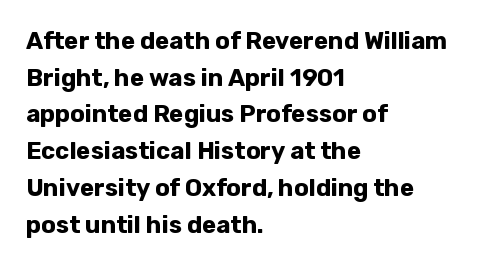
Q: Is the text bold? A: Yes.
Q: Is the text italic (slanted)? A: No, it is upright.
Q: Is the text underlined? A: No.
Q: How is the paragraph aligned? A: Left-aligned.
Q: Is the spacing between letters normal or unusually wide? A: Normal.
Q: Is the spacing between lines tight, normal or loose? A: Normal.
